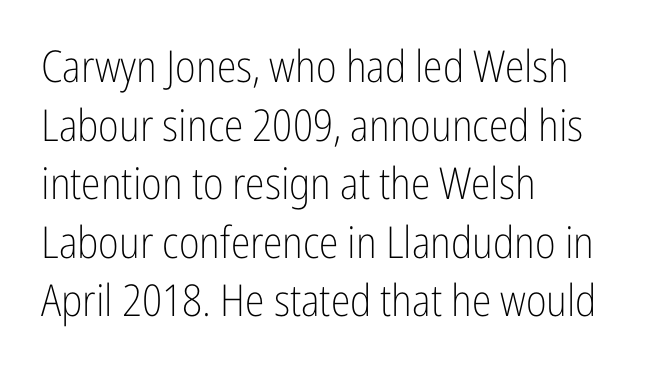
Heaviness? Minimal to ordinary, like unemphasized prose. In terms of letterspacing, this is plain default setting. The rendering anchors every line to the left-hand side. Check the space under the baseline: it is left empty.
